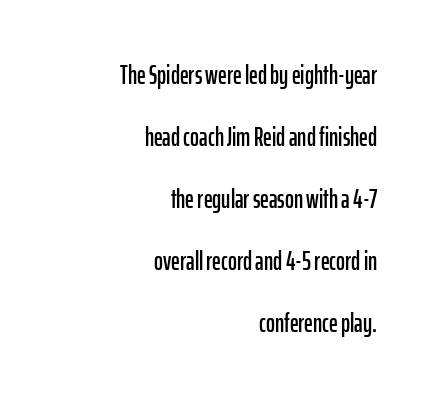
{"italic": "no", "underline": "no", "align": "right", "line_spacing": "loose", "line_spacing_ratio": 2.3, "letter_spacing": "normal", "letter_spacing_em": 0.0, "glyph_px": 27}
